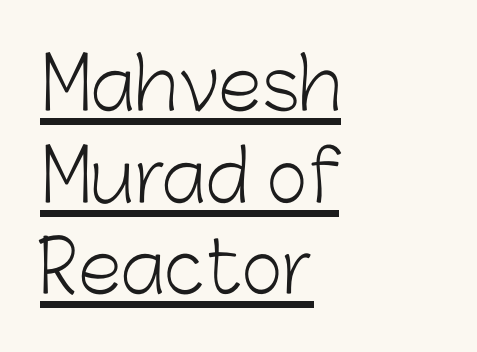
{"serif": "no", "italic": "no", "bold": "no", "weight": "light", "width": "normal", "stroke_contrast": "low", "x_height": "medium", "monospaced": "no", "underline": "yes", "align": "left", "line_spacing": "normal", "line_spacing_ratio": 1.29, "letter_spacing": "normal", "letter_spacing_em": 0.0, "glyph_px": 71}
